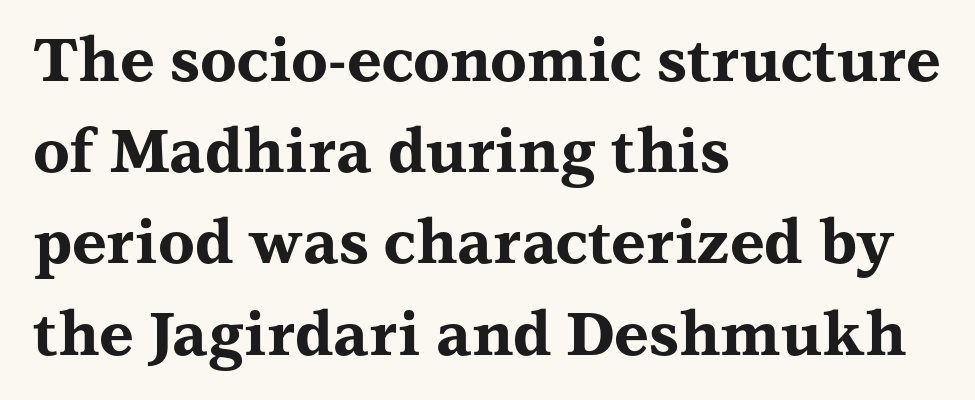
The image shows 60 px bold, wide serif type, upright; set left-aligned, normal line spacing (1.52x), normal letter spacing, not underlined; medium stroke contrast and a medium x-height.
